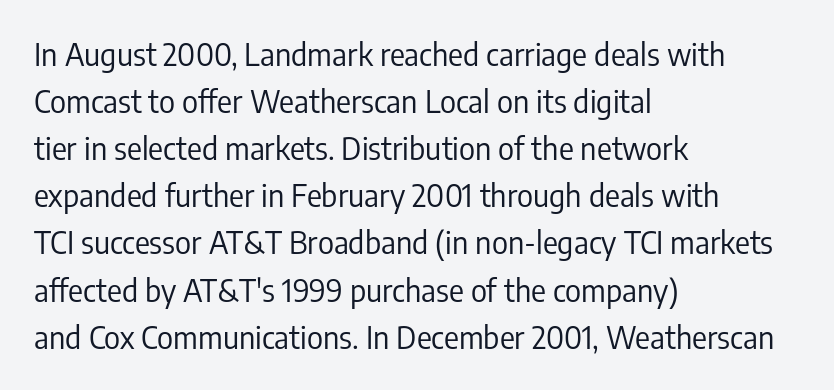
Q: Is the text bold? A: No.
Q: Is the text italic (slanted)? A: No, it is upright.
Q: Is the typeface a serif or a sans-serif typeface? A: Sans-serif.
Q: Is the text underlined? A: No.
Q: How is the paragraph aligned? A: Left-aligned.
Q: Is the spacing between letters normal or unusually wide? A: Normal.
Q: Is the spacing between lines tight, normal or loose? A: Normal.
Q: Width (condensed, normal, or wide)? A: Condensed.
Q: Stroke contrast? A: Low.
Q: x-height? A: Medium.
Q: Monospaced? A: No.
